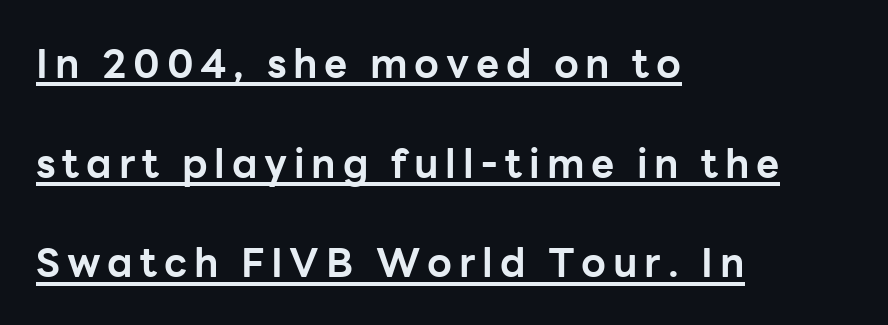
A typesetter would label this face a sans. Italic: no, the glyphs are upright roman. Short and long lines alike share a common starting point at left. The rendered words wear a rule along their underside.
